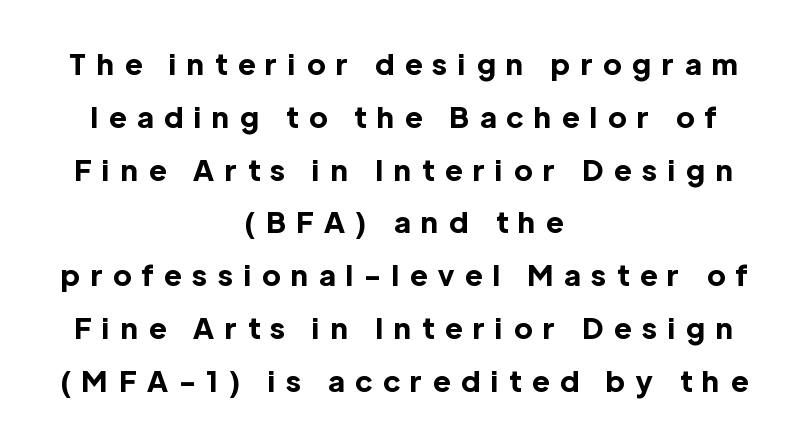
Short note: letters widely spaced. Type style note: lacks serifs. This sample uses an upright cut, with every glyph sitting square on the baseline. These lines stack symmetrically, like a column narrowing and widening about its center. Varying glyph widths throughout — classic text-font behaviour. The gap between lines stays unmarked.
